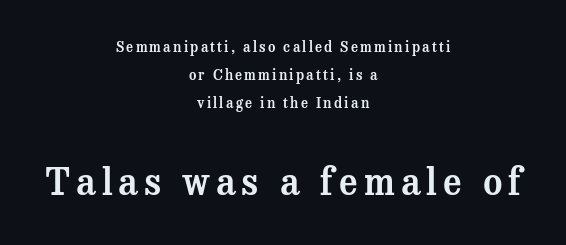
{"serif": "yes", "italic": "no", "width": "normal", "stroke_contrast": "medium", "x_height": "medium", "monospaced": "no", "underline": "no", "align": "center", "line_spacing": "loose", "line_spacing_ratio": 2.0, "larger_block": "second", "size_ratio": 2.64, "glyph_px": 37}
